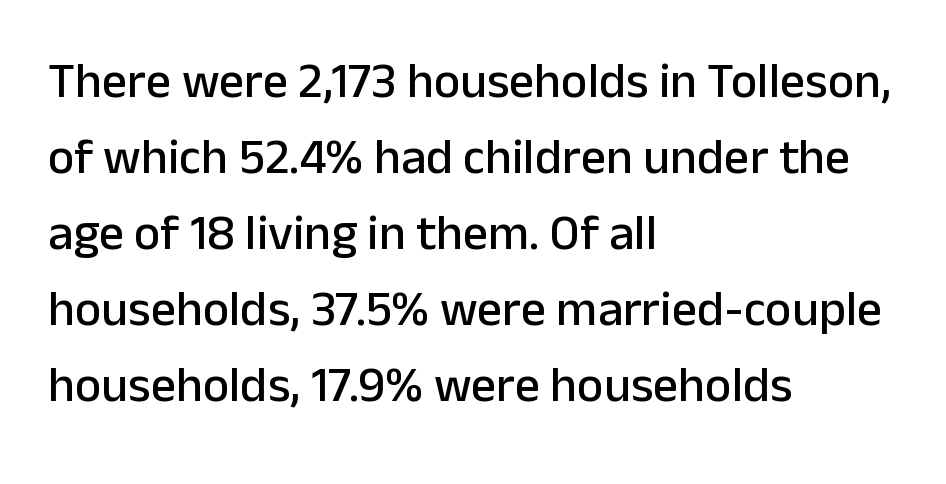
Q: Is the text italic (slanted)? A: No, it is upright.
Q: Is the typeface a serif or a sans-serif typeface? A: Sans-serif.
Q: Is the text underlined? A: No.
Q: How is the paragraph aligned? A: Left-aligned.
Q: Is the spacing between letters normal or unusually wide? A: Normal.
Q: Is the spacing between lines tight, normal or loose? A: Normal.
Q: Width (condensed, normal, or wide)? A: Normal.
Q: Stroke contrast? A: Low.
Q: x-height? A: Medium.
Q: Monospaced? A: No.
